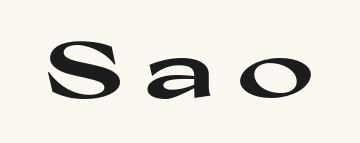
This sample uses an upright cut, with every glyph sitting square on the baseline. Glyph-to-glyph distance is far greater than everyday printed text. Do the characters align in a grid? No, the font is proportional. The baseline area is clear.
